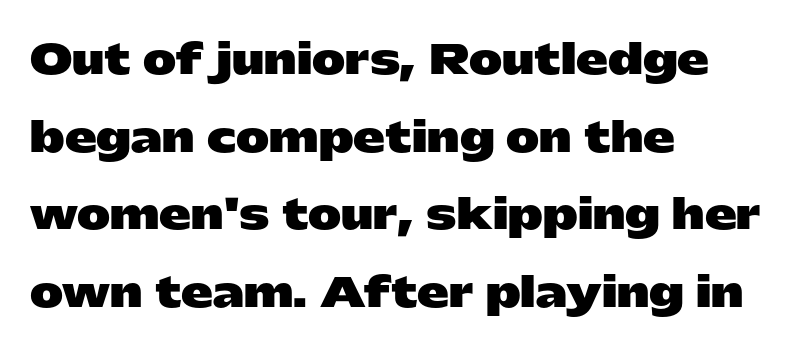
The image shows 40 px heavy, wide sans-serif type, upright; set left-aligned, loose line spacing (1.94x), normal letter spacing, not underlined; low stroke contrast and a medium x-height.
